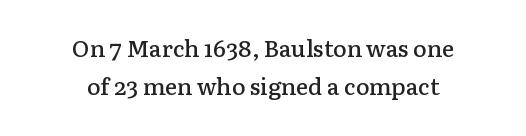
How heavy is the stroke? Medium-heavy — a semibold, shy of bold. The glyphs are unaccompanied by any horizontal stroke below them. The type is set solid horizontally, with unmodified tracking. Compared with a flush-left layout, this one balances lines on the center instead. Summary of vertical rhythm: regular, with standard interline spacing. Every stem runs plumb, perpendicular to the baseline.
